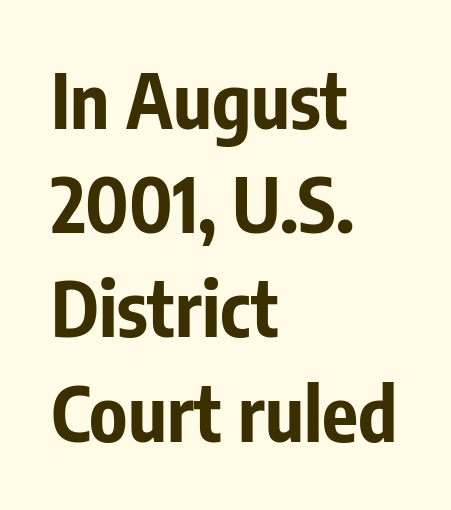
{"serif": "no", "italic": "no", "bold": "yes", "weight": "bold", "width": "condensed", "stroke_contrast": "low", "x_height": "medium", "monospaced": "no", "underline": "no", "align": "left", "line_spacing": "normal", "line_spacing_ratio": 1.39, "letter_spacing": "normal", "letter_spacing_em": 0.0, "glyph_px": 75}
